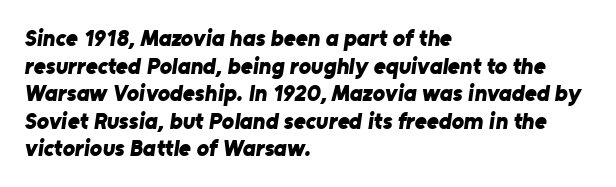
Q: Is the text bold? A: Yes.
Q: Is the text underlined? A: No.
Q: How is the paragraph aligned? A: Left-aligned.
Q: Is the spacing between letters normal or unusually wide? A: Normal.
